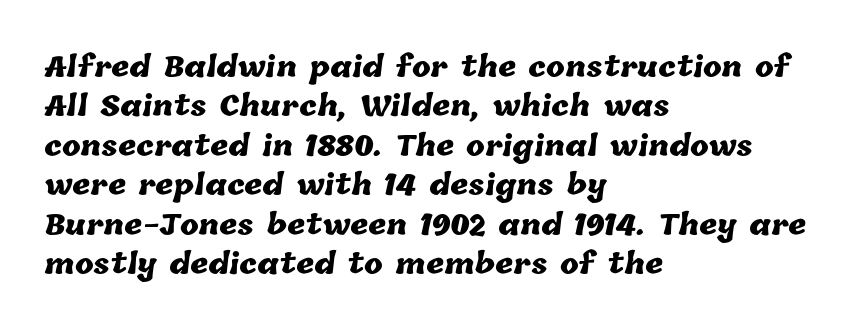
Observe the ordinary spacing: letters are neighbours, not strangers. Check the space under the baseline: it is left empty. The paragraph shown leans on its left margin. The block of text has a typical density, with ordinary space between rows. The rendering uses a bold face; every stroke is thick and dark.
